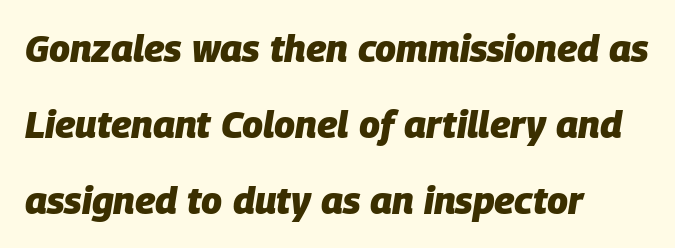
The rendering applies a slant to the glyphs. All the whitespace from short lines collects on the right. The baseline area is clear. If you measured baseline to baseline, you'd find a long distance.
